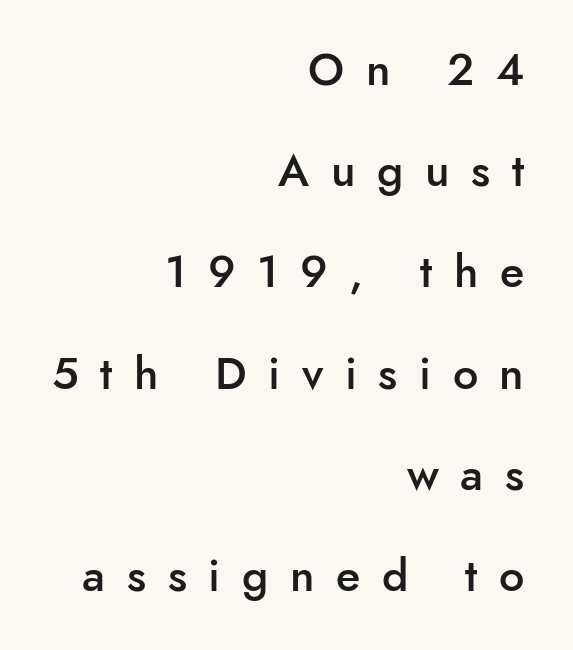
The image shows 45 px semibold sans-serif type, upright; set right-aligned, loose line spacing (2.25x), unusually wide letter spacing (+0.48 em), not underlined; low stroke contrast and a small x-height.
